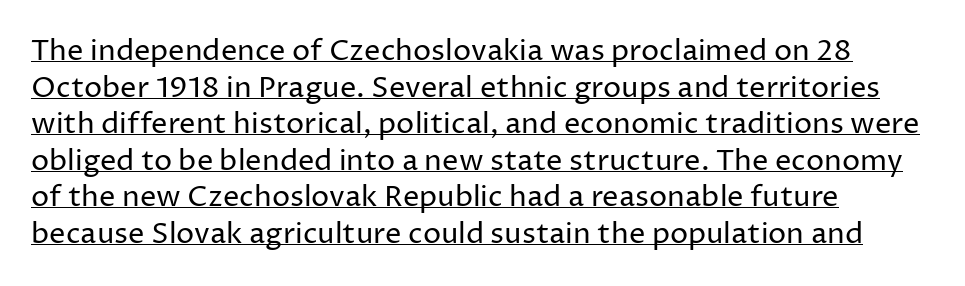
Q: Is the text bold? A: No.
Q: Is the text italic (slanted)? A: No, it is upright.
Q: Is the typeface a serif or a sans-serif typeface? A: Sans-serif.
Q: Is the text underlined? A: Yes.
Q: How is the paragraph aligned? A: Left-aligned.
Q: Is the spacing between letters normal or unusually wide? A: Normal.
Q: Is the spacing between lines tight, normal or loose? A: Normal.
Q: Width (condensed, normal, or wide)? A: Normal.
Q: Stroke contrast? A: Low.
Q: x-height? A: Medium.
Q: Monospaced? A: No.
